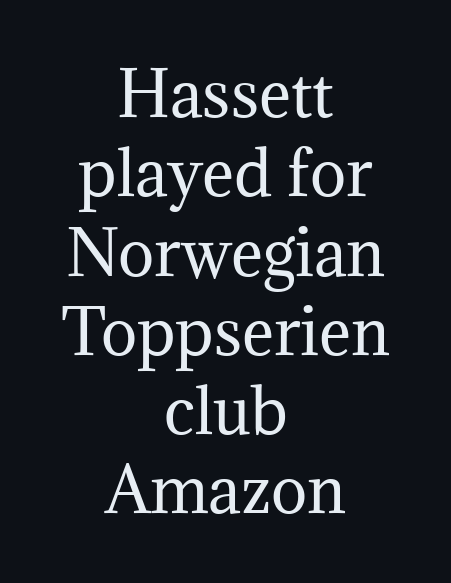
The typeface chosen for these lines features serifs. The letters advance in unequal steps, a hallmark of proportional type. Nobody drew a line under any word here. Leftover space on each line is divided equally before and after the words.
